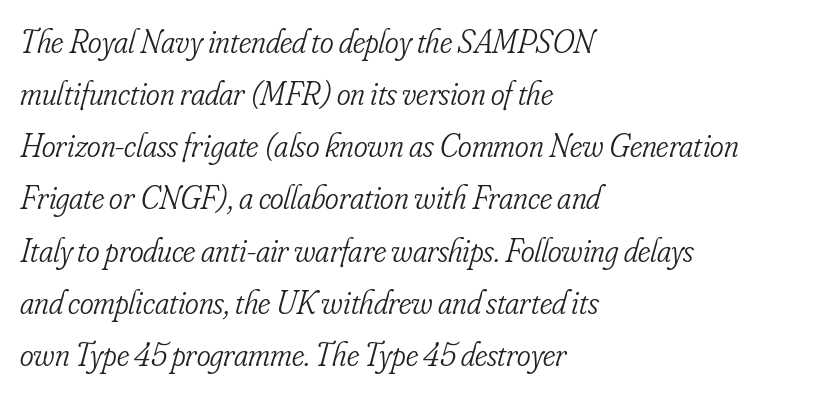
Q: Is the text bold? A: No.
Q: Is the text italic (slanted)? A: Yes, it leans right by about 16 degrees.
Q: Is the typeface a serif or a sans-serif typeface? A: Serif.
Q: Is the text underlined? A: No.
Q: How is the paragraph aligned? A: Left-aligned.
Q: Is the spacing between letters normal or unusually wide? A: Normal.
Q: Is the spacing between lines tight, normal or loose? A: Normal.
Q: Width (condensed, normal, or wide)? A: Condensed.
Q: Stroke contrast? A: Low.
Q: x-height? A: Small.
Q: Monospaced? A: No.
